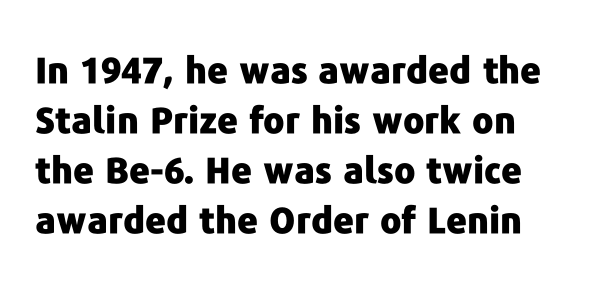
Q: Is the text bold? A: Yes.
Q: Is the text italic (slanted)? A: No, it is upright.
Q: Is the typeface a serif or a sans-serif typeface? A: Sans-serif.
Q: Is the text underlined? A: No.
Q: Is the spacing between letters normal or unusually wide? A: Normal.
Q: Is the spacing between lines tight, normal or loose? A: Normal.
Q: Width (condensed, normal, or wide)? A: Normal.
Q: Stroke contrast? A: Low.
Q: x-height? A: Medium.
Q: Monospaced? A: No.
